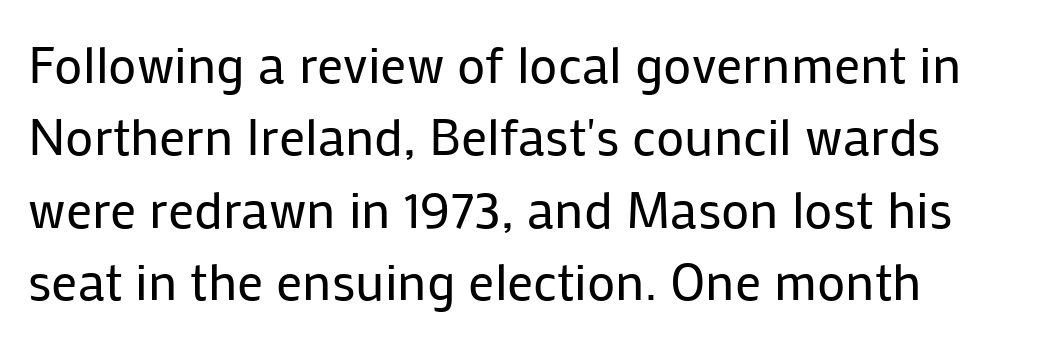
{"serif": "no", "italic": "no", "bold": "no", "weight": "regular", "width": "normal", "stroke_contrast": "low", "x_height": "medium", "monospaced": "no", "underline": "no", "align": "left", "line_spacing": "normal", "line_spacing_ratio": 1.39, "letter_spacing": "normal", "letter_spacing_em": 0.0, "glyph_px": 52}
